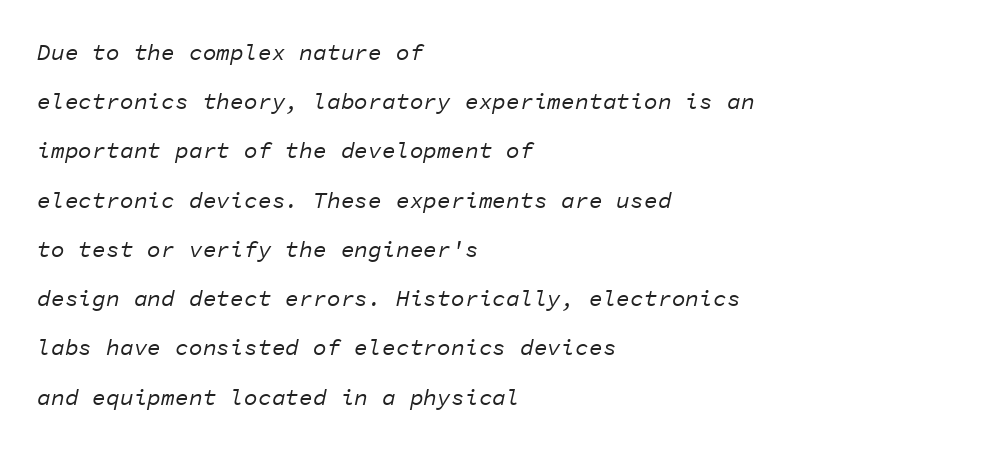
The image shows 23 px text type, italic (leaning right); set left-aligned, loose line spacing (2.14x), normal letter spacing, not underlined.
